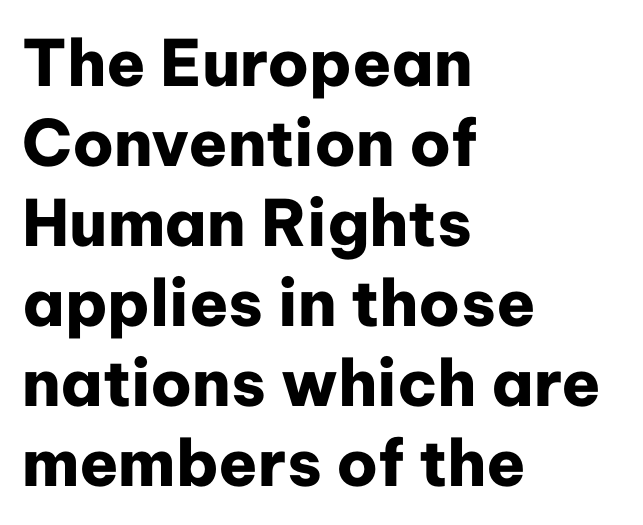
Glyph-to-glyph distance matches everyday printed text. The block of text has a typical density, with ordinary space between rows. Think of a printed novel: that variable character pitch is what you see here. The compositor pushed each line to the left boundary.
